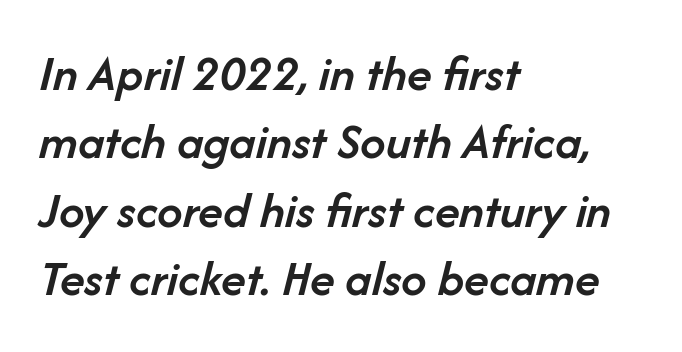
The image shows 51 px semibold type, italic (leaning right); set left-aligned, normal line spacing (1.34x), normal letter spacing, not underlined; low stroke contrast and a medium x-height.
